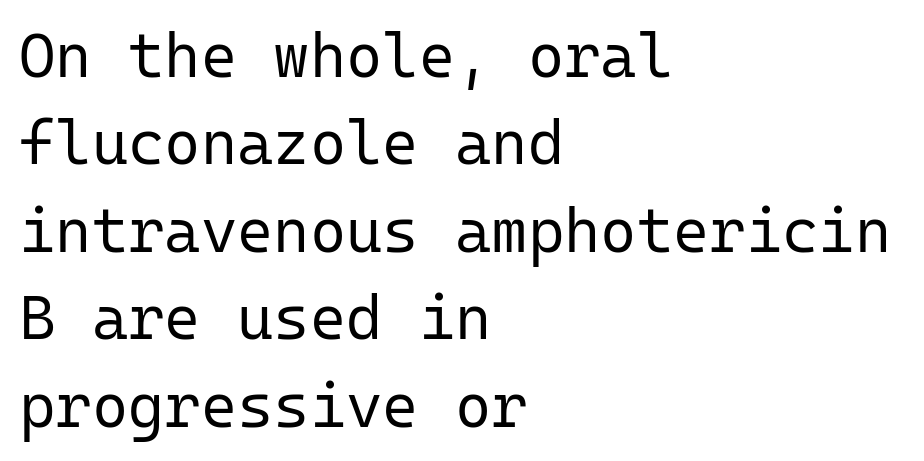
Q: Is the text bold? A: No.
Q: Is the text italic (slanted)? A: No, it is upright.
Q: Is the typeface a serif or a sans-serif typeface? A: Sans-serif.
Q: Is the text underlined? A: No.
Q: How is the paragraph aligned? A: Left-aligned.
Q: Is the spacing between letters normal or unusually wide? A: Normal.
Q: Is the spacing between lines tight, normal or loose? A: Normal.
Q: Width (condensed, normal, or wide)? A: Normal.
Q: Stroke contrast? A: Low.
Q: x-height? A: Medium.
Q: Monospaced? A: Yes.
